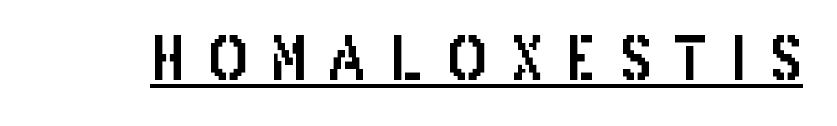
The image shows 59 px condensed sans-serif type, upright; set unusually wide letter spacing (+0.39 em), underlined; low stroke contrast and a large x-height.
